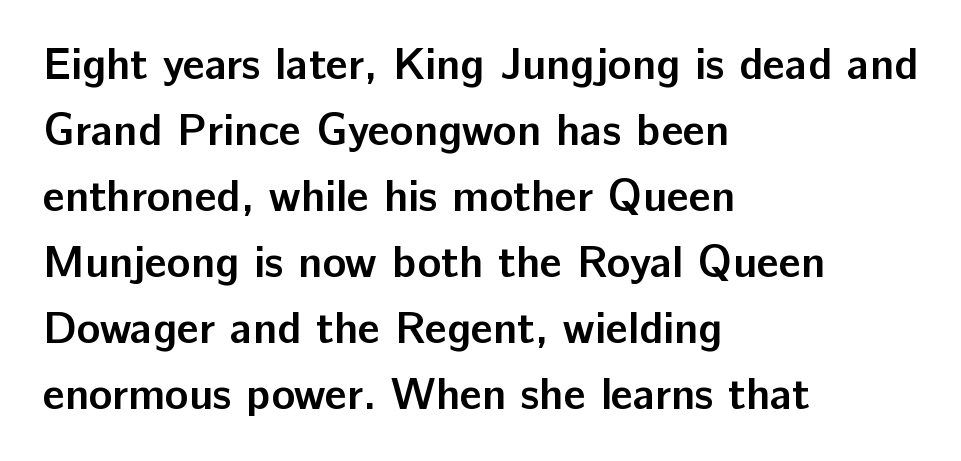
{"serif": "no", "italic": "no", "bold": "yes", "weight": "semibold", "width": "normal", "stroke_contrast": "low", "x_height": "medium", "monospaced": "no", "underline": "no", "align": "left", "line_spacing": "normal", "line_spacing_ratio": 1.5, "letter_spacing": "normal", "letter_spacing_em": 0.0, "glyph_px": 44}
